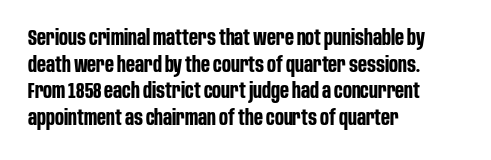
The image shows 21 px bold type, upright; set left-aligned, normal line spacing (1.27x), normal letter spacing, not underlined.
